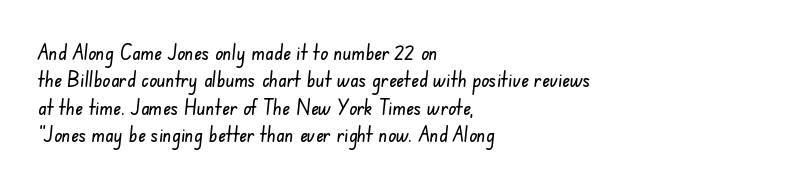
{"underline": "no", "align": "left", "line_spacing": "normal", "line_spacing_ratio": 1.3, "letter_spacing": "normal", "letter_spacing_em": 0.0, "glyph_px": 21}
